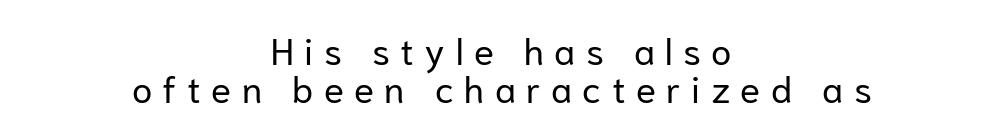
Short note: letters widely spaced. Descenders hang freely into open space. Ink coverage per letter is moderate at most. Ordinary non-slanted type is in use. Stroke terminals: plain, sans-serif. The letters advance in unequal steps, a hallmark of proportional type.
